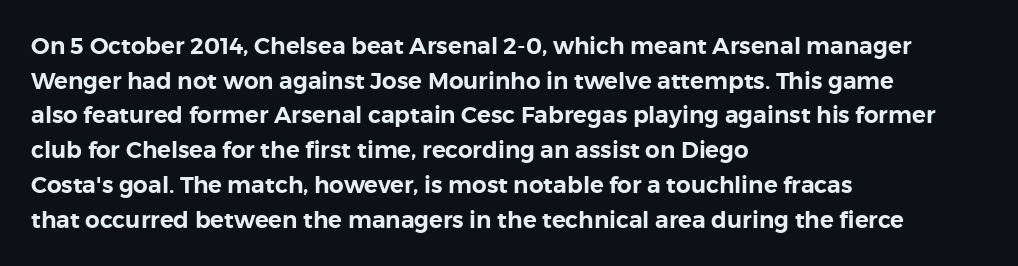
The image shows 23 px text type, upright; set left-aligned, normal line spacing (1.51x), normal letter spacing, not underlined.
